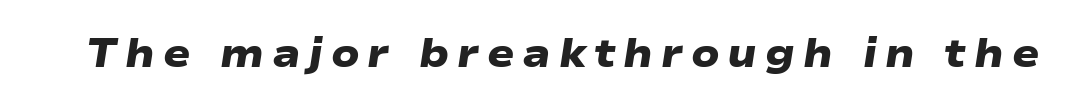
Q: Is the text bold? A: Yes.
Q: Is the typeface a serif or a sans-serif typeface? A: Sans-serif.
Q: Is the text underlined? A: No.
Q: Is the spacing between letters normal or unusually wide? A: Unusually wide.
Q: Width (condensed, normal, or wide)? A: Wide.
Q: Stroke contrast? A: Low.
Q: x-height? A: Medium.
Q: Monospaced? A: No.
